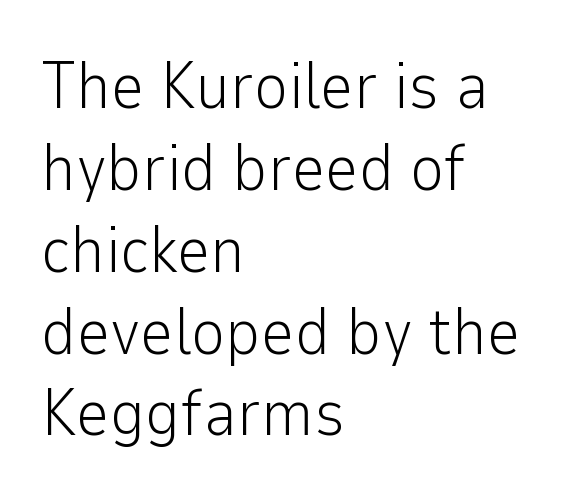
{"serif": "no", "italic": "no", "bold": "no", "weight": "light", "width": "normal", "stroke_contrast": "low", "x_height": "medium", "monospaced": "no", "underline": "no", "align": "left", "line_spacing_ratio": 1.24, "letter_spacing": "normal", "letter_spacing_em": 0.0, "glyph_px": 66}
